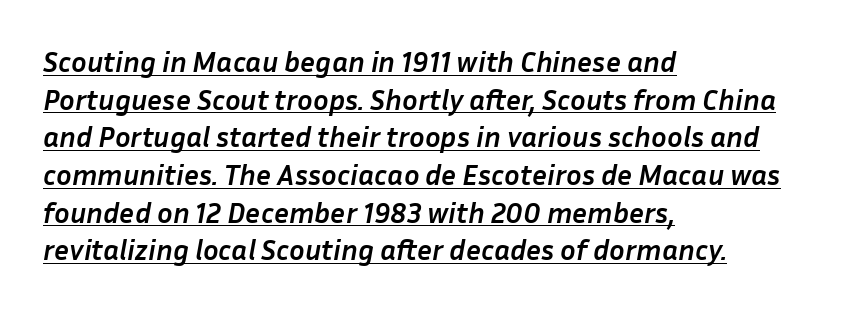
Q: Is the text bold? A: Yes.
Q: Is the text italic (slanted)? A: Yes, it leans right by about 10 degrees.
Q: Is the text underlined? A: Yes.
Q: How is the paragraph aligned? A: Left-aligned.
Q: Is the spacing between letters normal or unusually wide? A: Normal.
Q: Is the spacing between lines tight, normal or loose? A: Normal.
Q: Width (condensed, normal, or wide)? A: Normal.
Q: Stroke contrast? A: Low.
Q: x-height? A: Medium.
Q: Monospaced? A: No.
